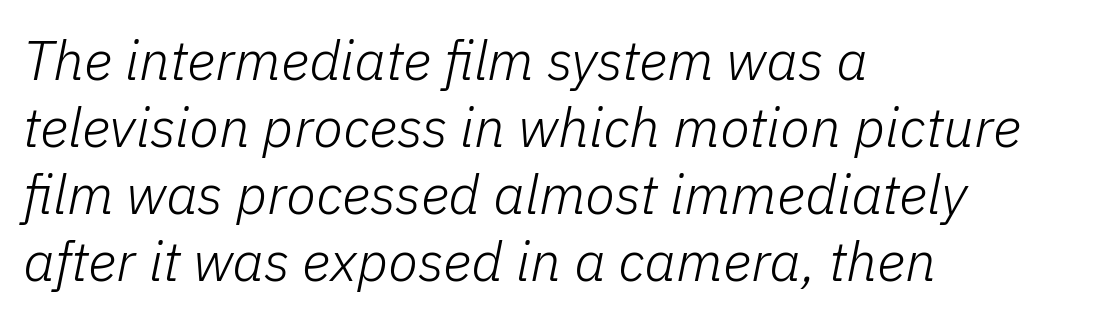
{"italic": "yes", "lean": "right", "slant_degrees": 11, "bold": "no", "weight": "light", "width": "normal", "stroke_contrast": "low", "x_height": "medium", "monospaced": "no", "underline": "no", "align": "left", "line_spacing_ratio": 1.22, "letter_spacing": "normal", "letter_spacing_em": 0.0, "glyph_px": 55}
